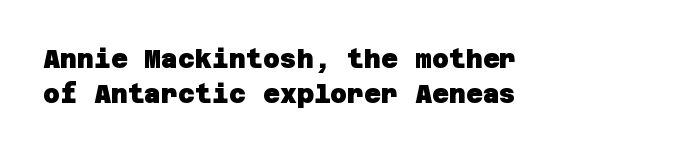
Q: Is the text bold? A: Yes.
Q: Is the text underlined? A: No.
Q: How is the paragraph aligned? A: Left-aligned.
Q: Is the spacing between letters normal or unusually wide? A: Normal.
Q: Is the spacing between lines tight, normal or loose? A: Normal.
